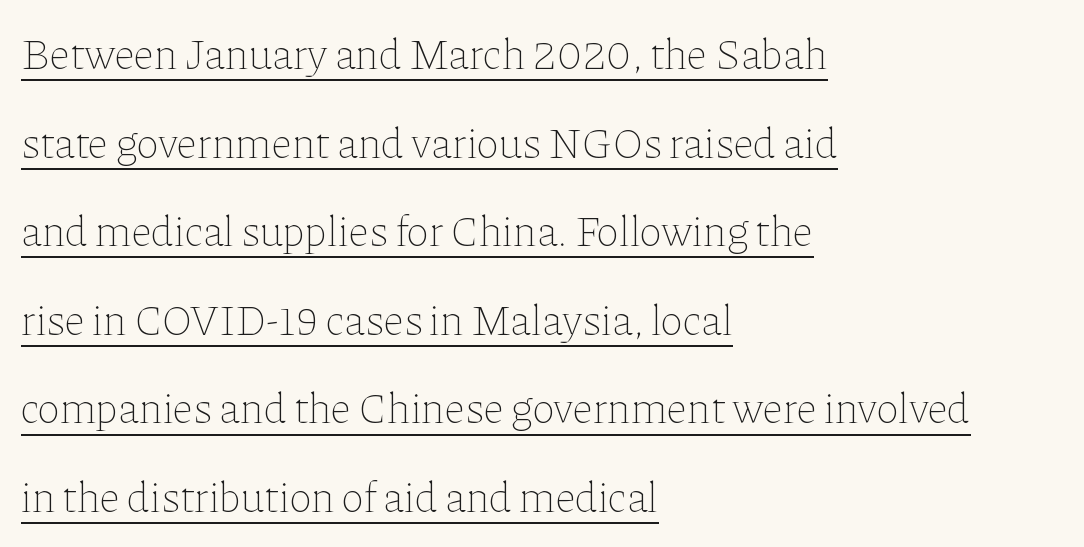
Q: Is the text bold? A: No.
Q: Is the text italic (slanted)? A: No, it is upright.
Q: Is the text underlined? A: Yes.
Q: How is the paragraph aligned? A: Left-aligned.
Q: Is the spacing between letters normal or unusually wide? A: Normal.
Q: Is the spacing between lines tight, normal or loose? A: Loose.
Q: Width (condensed, normal, or wide)? A: Normal.
Q: Stroke contrast? A: Low.
Q: x-height? A: Medium.
Q: Monospaced? A: No.
